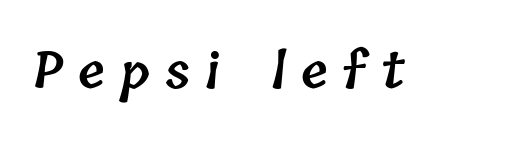
Q: Is the text bold? A: Semi-bold.
Q: Is the text underlined? A: No.
Q: Is the spacing between letters normal or unusually wide? A: Unusually wide.
Q: Width (condensed, normal, or wide)? A: Normal.
Q: Stroke contrast? A: Low.
Q: x-height? A: Medium.
Q: Monospaced? A: No.
